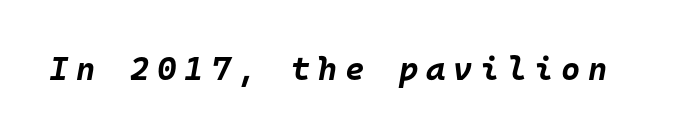
{"italic": "yes", "lean": "right", "slant_degrees": 10, "bold": "yes", "weight": "bold", "width": "normal", "stroke_contrast": "low", "x_height": "large", "monospaced": "yes", "underline": "no", "letter_spacing": "wide", "letter_spacing_em": 0.23, "glyph_px": 33}
